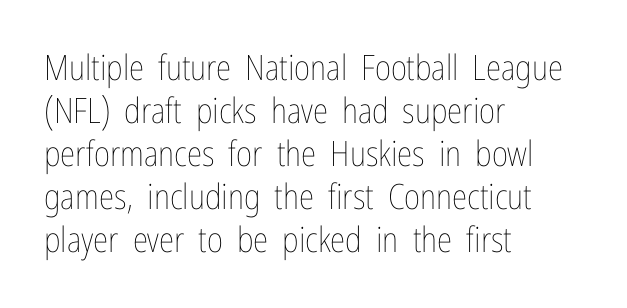
{"italic": "no", "bold": "no", "weight": "thin", "width": "condensed", "stroke_contrast": "low", "x_height": "medium", "monospaced": "no", "underline": "no", "align": "left", "line_spacing_ratio": 1.23, "letter_spacing": "normal", "letter_spacing_em": 0.0, "glyph_px": 35}
